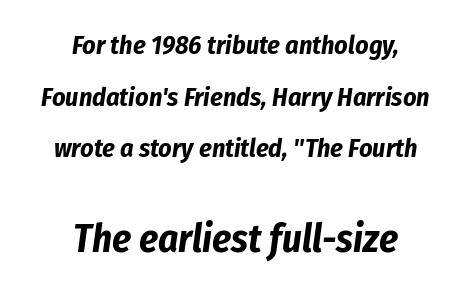
The image shows 39 px bold, condensed type, italic (leaning right); set centered, loose line spacing (1.99x), normal letter spacing, not underlined; the second (bottom) block is 1.5x larger; low stroke contrast and a medium x-height.
